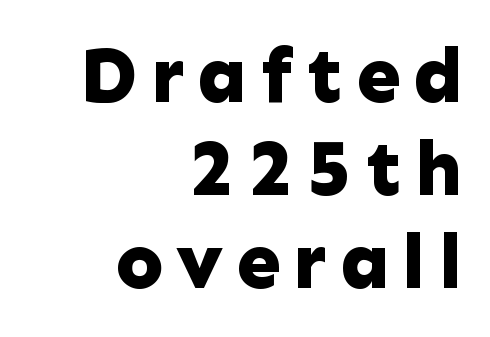
Q: Is the text bold? A: Yes.
Q: Is the text italic (slanted)? A: No, it is upright.
Q: Is the typeface a serif or a sans-serif typeface? A: Sans-serif.
Q: Is the text underlined? A: No.
Q: How is the paragraph aligned? A: Right-aligned.
Q: Width (condensed, normal, or wide)? A: Normal.
Q: Stroke contrast? A: Low.
Q: x-height? A: Medium.
Q: Monospaced? A: No.
